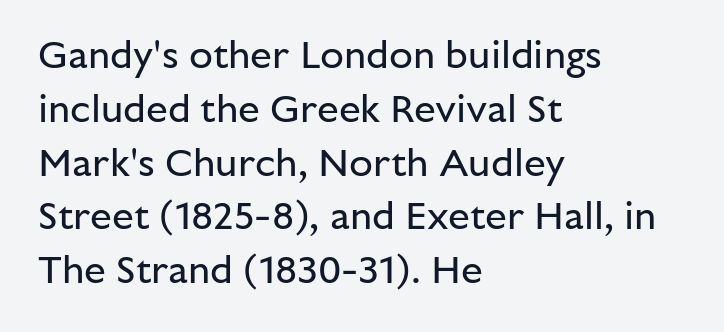
{"serif": "no", "italic": "no", "bold": "no", "weight": "regular", "width": "normal", "stroke_contrast": "low", "x_height": "medium", "monospaced": "no", "underline": "no", "align": "left", "line_spacing": "normal", "line_spacing_ratio": 1.38, "letter_spacing": "normal", "letter_spacing_em": 0.0, "glyph_px": 39}
